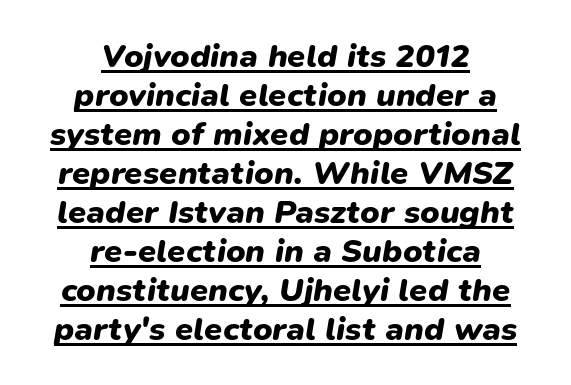
{"italic": "yes", "lean": "right", "slant_degrees": 9, "bold": "yes", "weight": "heavy", "width": "normal", "stroke_contrast": "low", "x_height": "medium", "monospaced": "no", "underline": "yes", "align": "center", "line_spacing_ratio": 1.18, "letter_spacing": "normal", "letter_spacing_em": 0.0, "glyph_px": 33}
